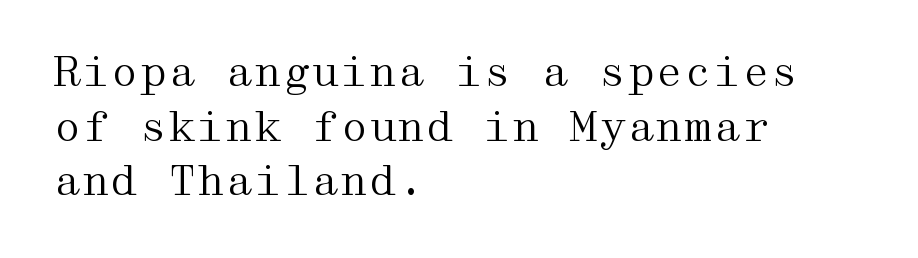
{"serif": "yes", "italic": "no", "bold": "no", "weight": "regular", "width": "wide", "stroke_contrast": "medium", "x_height": "medium", "underline": "no", "align": "left", "line_spacing": "normal", "line_spacing_ratio": 1.33, "letter_spacing": "normal", "letter_spacing_em": 0.0, "glyph_px": 41}
